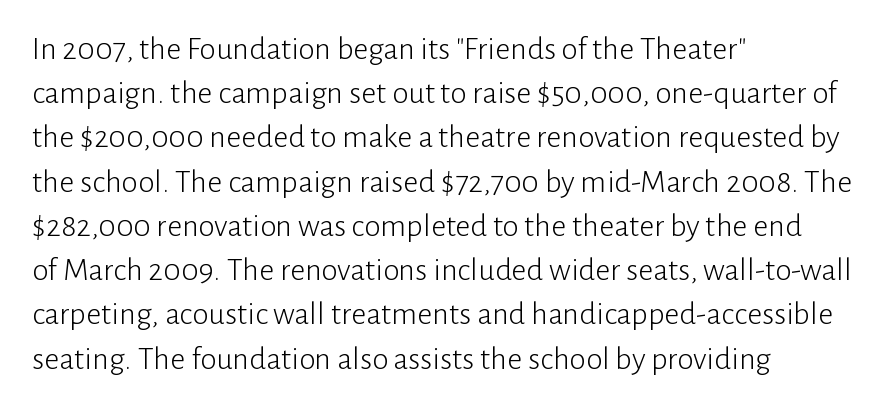
Q: Is the text bold? A: No.
Q: Is the text italic (slanted)? A: No, it is upright.
Q: Is the typeface a serif or a sans-serif typeface? A: Sans-serif.
Q: Is the text underlined? A: No.
Q: How is the paragraph aligned? A: Left-aligned.
Q: Is the spacing between letters normal or unusually wide? A: Normal.
Q: Is the spacing between lines tight, normal or loose? A: Normal.
Q: Width (condensed, normal, or wide)? A: Normal.
Q: Stroke contrast? A: Low.
Q: x-height? A: Medium.
Q: Monospaced? A: No.
